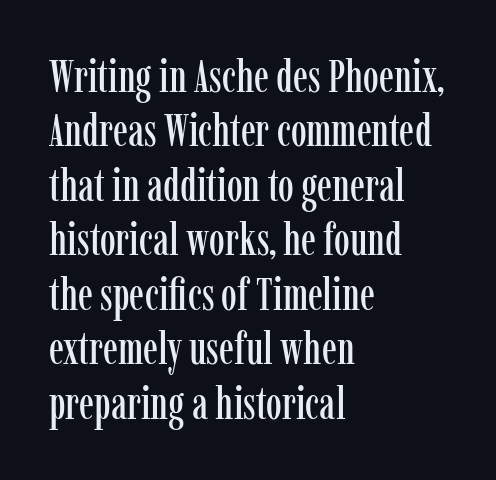
{"serif": "yes", "italic": "no", "width": "condensed", "stroke_contrast": "low", "x_height": "medium", "monospaced": "no", "underline": "no", "align": "left", "line_spacing_ratio": 1.21, "letter_spacing": "normal", "letter_spacing_em": 0.0, "glyph_px": 45}
